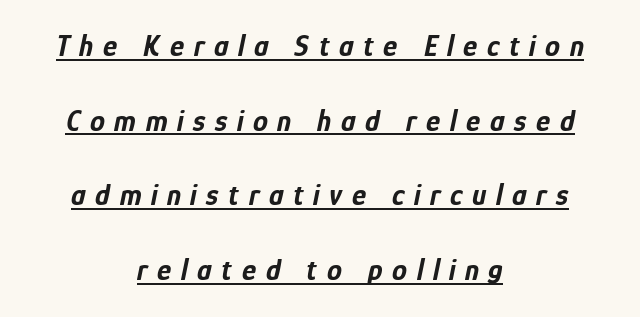
Q: Is the text bold? A: Yes.
Q: Is the text italic (slanted)? A: Yes, it leans right by about 12 degrees.
Q: Is the text underlined? A: Yes.
Q: How is the paragraph aligned? A: Centered.
Q: Is the spacing between letters normal or unusually wide? A: Unusually wide.
Q: Is the spacing between lines tight, normal or loose? A: Loose.
Q: Width (condensed, normal, or wide)? A: Condensed.
Q: Stroke contrast? A: Low.
Q: x-height? A: Medium.
Q: Monospaced? A: No.
